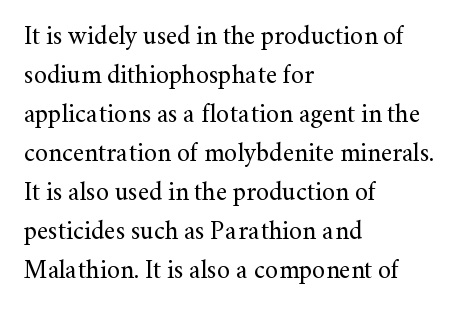
Q: Is the text bold? A: No.
Q: Is the text italic (slanted)? A: No, it is upright.
Q: Is the text underlined? A: No.
Q: How is the paragraph aligned? A: Left-aligned.
Q: Is the spacing between letters normal or unusually wide? A: Normal.
Q: Is the spacing between lines tight, normal or loose? A: Normal.
